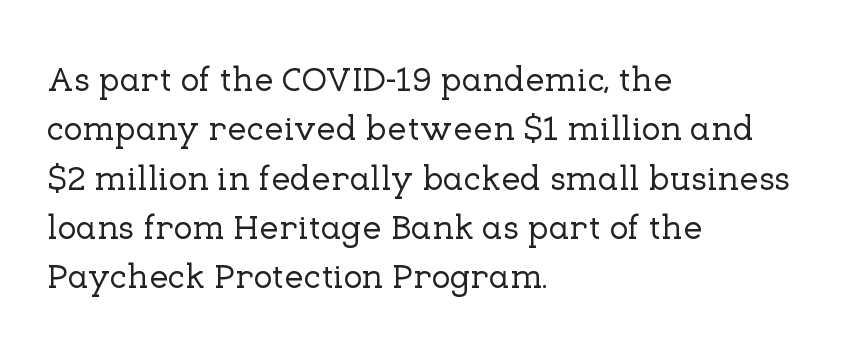
The image shows 35 px serif type, upright; set left-aligned, normal line spacing (1.41x), normal letter spacing, not underlined; low stroke contrast and a medium x-height.
